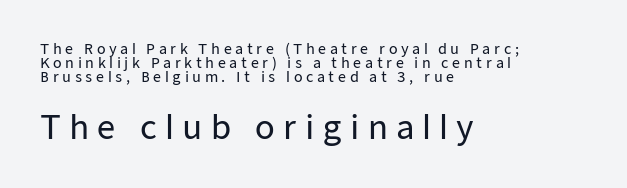
Q: Is the text italic (slanted)? A: No, it is upright.
Q: Is the typeface a serif or a sans-serif typeface? A: Sans-serif.
Q: Is the text underlined? A: No.
Q: How is the paragraph aligned? A: Left-aligned.
Q: Is the spacing between letters normal or unusually wide? A: Unusually wide.
Q: Is the spacing between lines tight, normal or loose? A: Tight.
Q: Which block of text is set in a larger size, the first (top) or the second (bottom)? A: The second (bottom) one.
Q: Width (condensed, normal, or wide)? A: Normal.
Q: Stroke contrast? A: Low.
Q: x-height? A: Medium.
Q: Monospaced? A: No.
